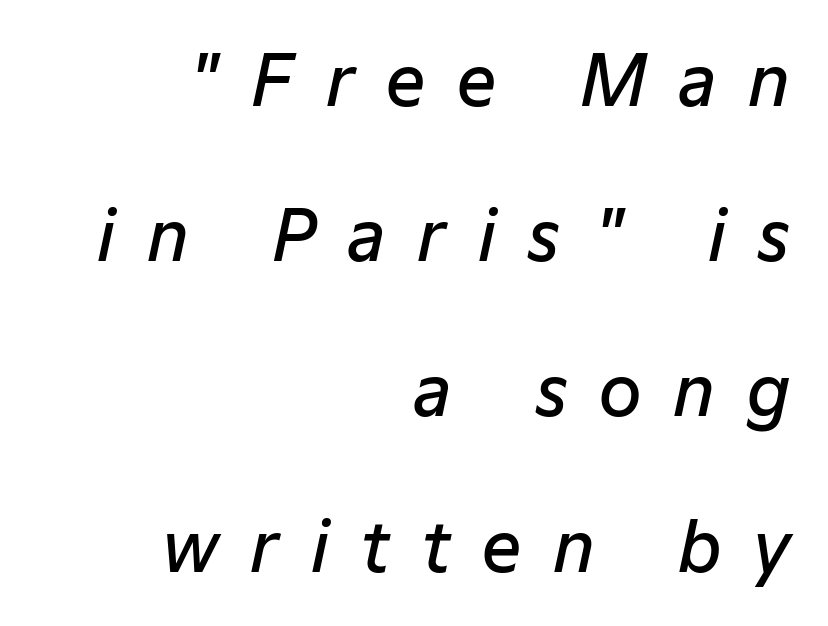
Q: Is the text bold? A: Semi-bold.
Q: Is the text italic (slanted)? A: Yes, it leans right by about 12 degrees.
Q: Is the text underlined? A: No.
Q: How is the paragraph aligned? A: Right-aligned.
Q: Is the spacing between letters normal or unusually wide? A: Unusually wide.
Q: Is the spacing between lines tight, normal or loose? A: Loose.
Q: Width (condensed, normal, or wide)? A: Normal.
Q: Stroke contrast? A: Low.
Q: x-height? A: Medium.
Q: Monospaced? A: No.
